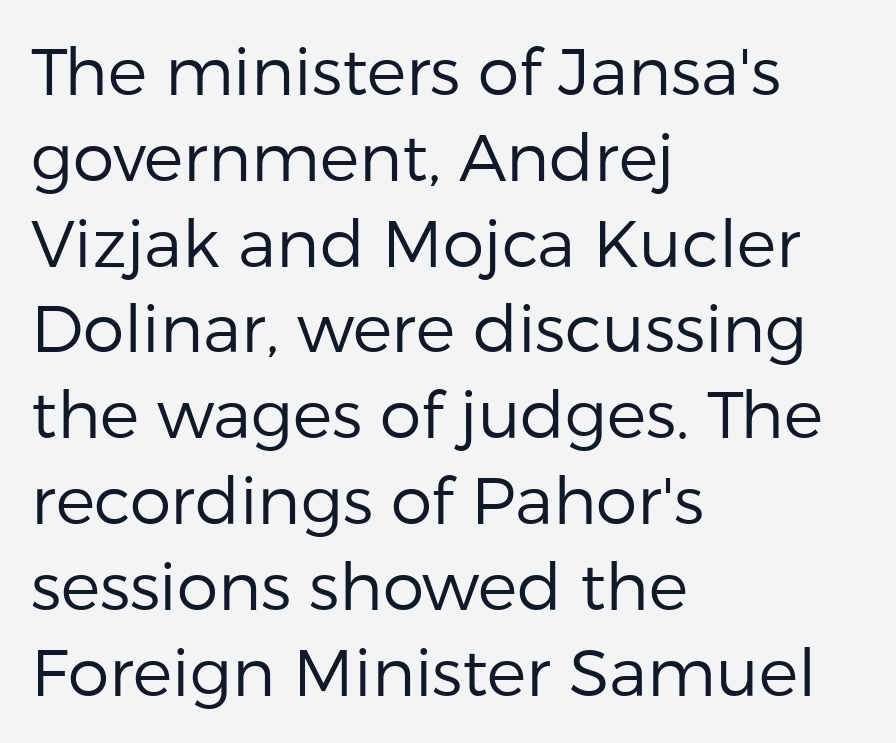
This rendering uses left alignment, leaving the right contour irregular. Rule under the text: the space is simply empty. Each letter keeps its own natural width here, so spacing adapts to shape. Regarding serifs, this sample does without them. A roman cut, with each character standing at attention.
